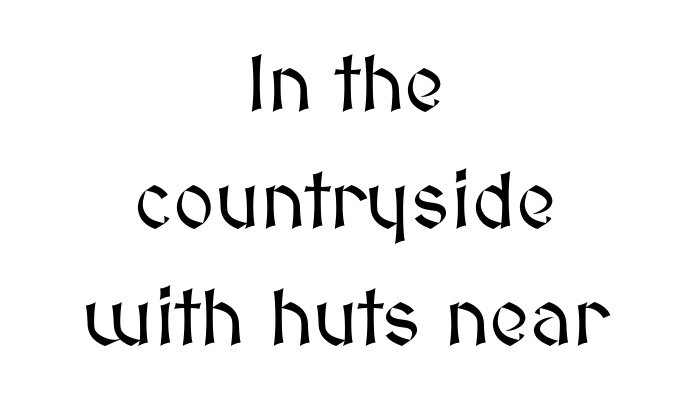
Every row of glyphs is offset so its center matches the block's center. Designer's note — italics off, roman on. Lines of text with bare space underneath. The block of text has a typical density, with ordinary space between rows. Each letter keeps its own natural width here, so spacing adapts to shape. This sample uses plain, unmodified letter spacing.
